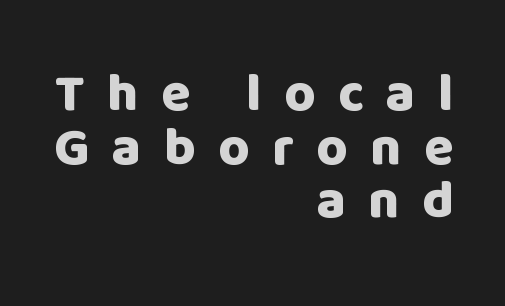
Characters follow at a spacing far wider than the type designer built in. Do the characters align in a grid? No, the font is proportional. A full-strength bold gives these letters their thick strokes. In CSS terms this would be text-align: right. A typesetter would mark this as roman, not italic. Descenders are the only things crossing below the line.
